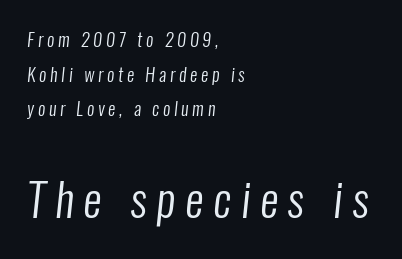
Q: Is the text bold? A: No.
Q: Is the typeface a serif or a sans-serif typeface? A: Sans-serif.
Q: Is the text underlined? A: No.
Q: How is the paragraph aligned? A: Left-aligned.
Q: Is the spacing between letters normal or unusually wide? A: Unusually wide.
Q: Is the spacing between lines tight, normal or loose? A: Loose.
Q: Which block of text is set in a larger size, the first (top) or the second (bottom)? A: The second (bottom) one.
Q: Width (condensed, normal, or wide)? A: Condensed.
Q: Stroke contrast? A: Low.
Q: x-height? A: Medium.
Q: Monospaced? A: No.
